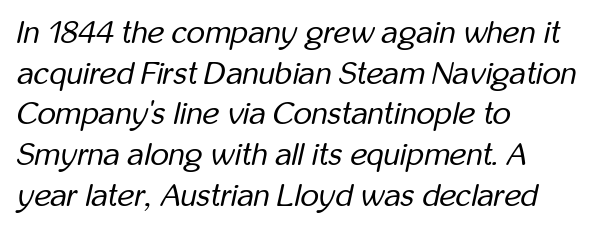
You could not count columns in this text — the font is proportionally spaced. Underline: absent. A typesetter would mark this as italic. This reads as an unemphasized weight, regular at the heaviest. There is no visible air inserted between adjacent glyphs. Interline gaps are of average width in this sample.
